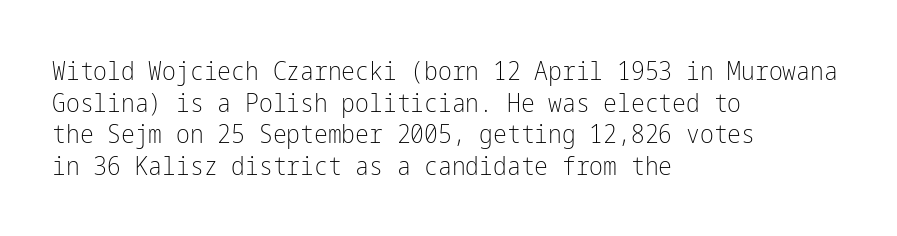
Q: Is the text bold? A: No.
Q: Is the text italic (slanted)? A: No, it is upright.
Q: Is the text underlined? A: No.
Q: How is the paragraph aligned? A: Left-aligned.
Q: Is the spacing between letters normal or unusually wide? A: Normal.
